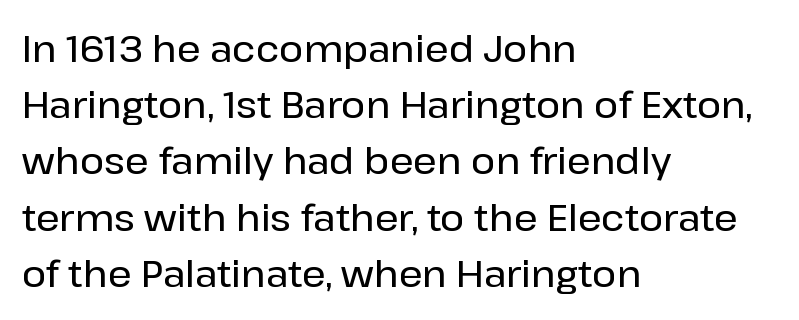
Tall strokes in this sample are plumb rather than angled. Every row of glyphs begins at an identical x-position on the left. Each letter keeps its own natural width here, so spacing adapts to shape. A typesetter would label this face a sans.
